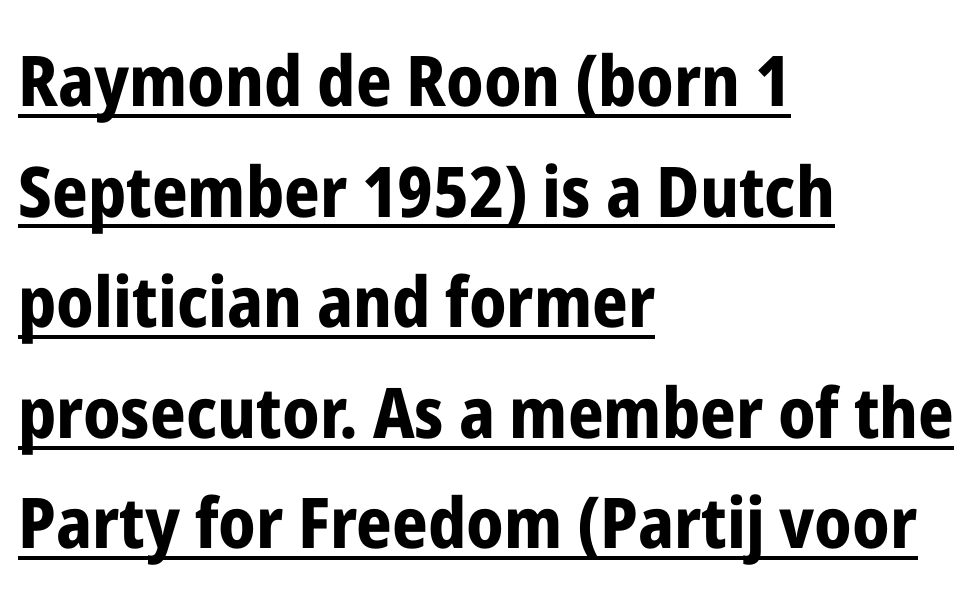
Q: Is the text bold? A: Yes.
Q: Is the text italic (slanted)? A: No, it is upright.
Q: Is the typeface a serif or a sans-serif typeface? A: Sans-serif.
Q: Is the text underlined? A: Yes.
Q: How is the paragraph aligned? A: Left-aligned.
Q: Is the spacing between letters normal or unusually wide? A: Normal.
Q: Is the spacing between lines tight, normal or loose? A: Normal.
Q: Width (condensed, normal, or wide)? A: Condensed.
Q: Stroke contrast? A: Low.
Q: x-height? A: Medium.
Q: Monospaced? A: No.
